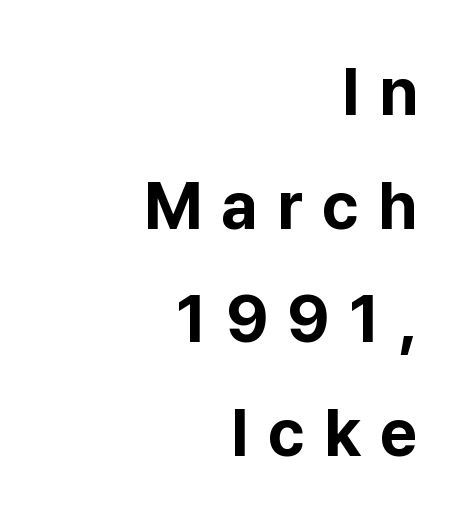
Q: Is the text bold? A: Yes.
Q: Is the text italic (slanted)? A: No, it is upright.
Q: Is the typeface a serif or a sans-serif typeface? A: Sans-serif.
Q: Is the text underlined? A: No.
Q: How is the paragraph aligned? A: Right-aligned.
Q: Is the spacing between letters normal or unusually wide? A: Unusually wide.
Q: Width (condensed, normal, or wide)? A: Normal.
Q: Stroke contrast? A: Low.
Q: x-height? A: Medium.
Q: Monospaced? A: No.
